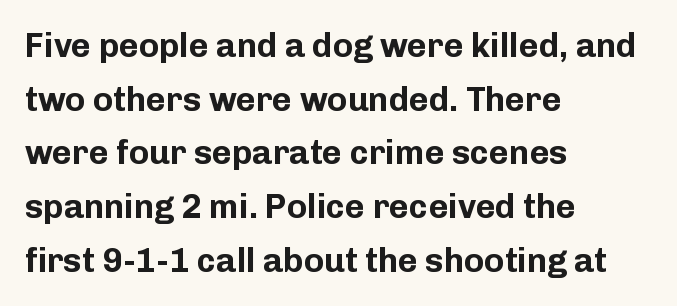
{"serif": "no", "italic": "no", "bold": "yes", "weight": "bold", "width": "normal", "stroke_contrast": "low", "x_height": "medium", "monospaced": "no", "underline": "no", "align": "left", "line_spacing": "normal", "line_spacing_ratio": 1.58, "letter_spacing": "normal", "letter_spacing_em": 0.0, "glyph_px": 34}
